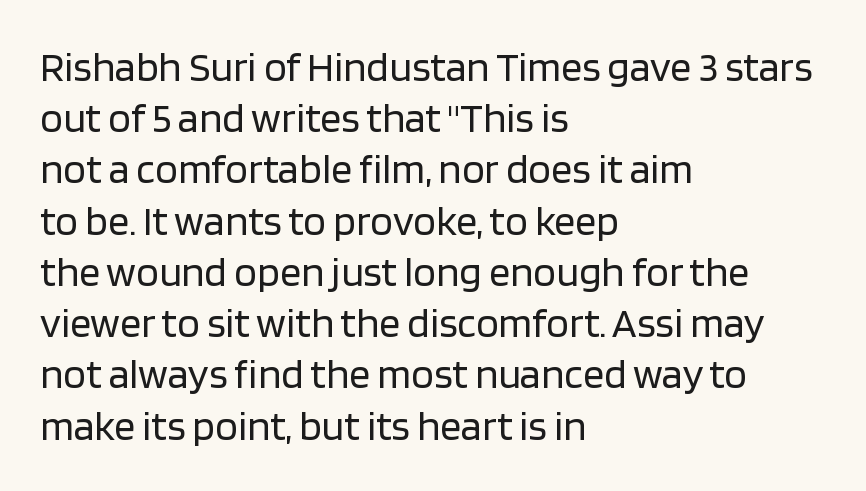
Every stem runs plumb, perpendicular to the baseline. Between one letter and the next there's only the usual sliver of space. This reads as an unemphasized weight, regular at the heaviest. Horizontally, the lines are justified to the leading edge only.
